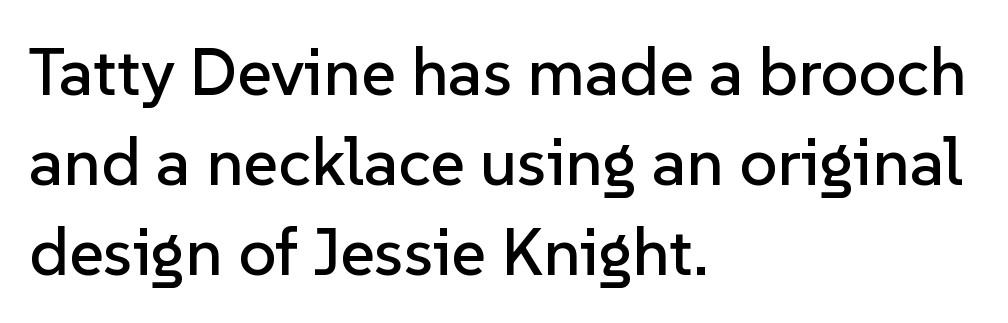
Q: Is the text italic (slanted)? A: No, it is upright.
Q: Is the typeface a serif or a sans-serif typeface? A: Sans-serif.
Q: Is the text underlined? A: No.
Q: How is the paragraph aligned? A: Left-aligned.
Q: Is the spacing between letters normal or unusually wide? A: Normal.
Q: Is the spacing between lines tight, normal or loose? A: Normal.
Q: Width (condensed, normal, or wide)? A: Normal.
Q: Stroke contrast? A: Low.
Q: x-height? A: Medium.
Q: Monospaced? A: No.
